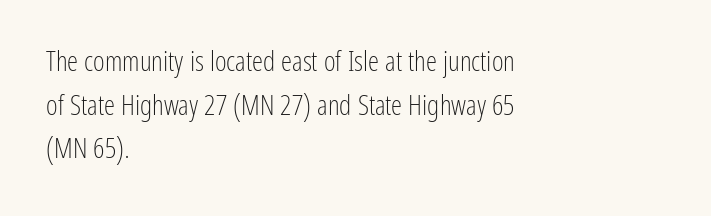
{"serif": "no", "italic": "no", "bold": "no", "weight": "light", "width": "condensed", "stroke_contrast": "low", "x_height": "medium", "monospaced": "no", "underline": "no", "align": "left", "line_spacing": "normal", "line_spacing_ratio": 1.56, "letter_spacing": "normal", "letter_spacing_em": 0.0, "glyph_px": 28}
